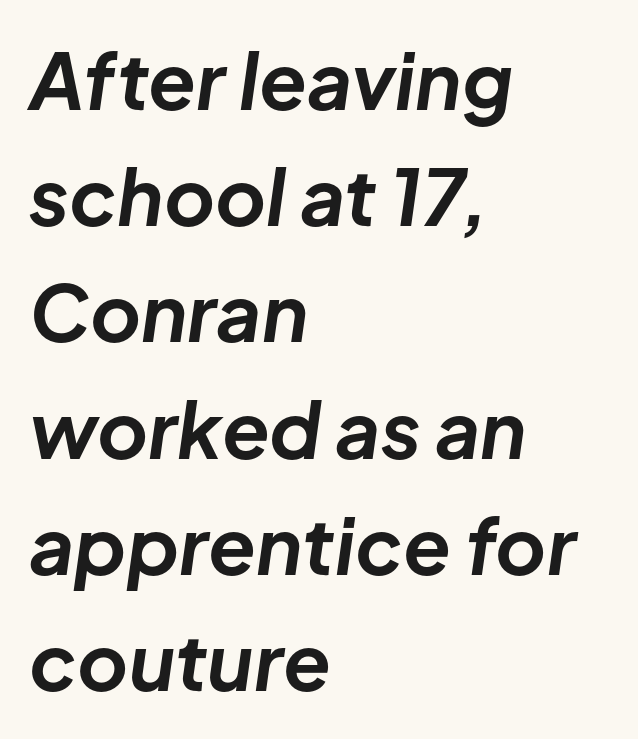
The image shows 78 px bold type, italic (leaning right); set left-aligned, normal line spacing (1.49x), normal letter spacing, not underlined; low stroke contrast and a medium x-height.
